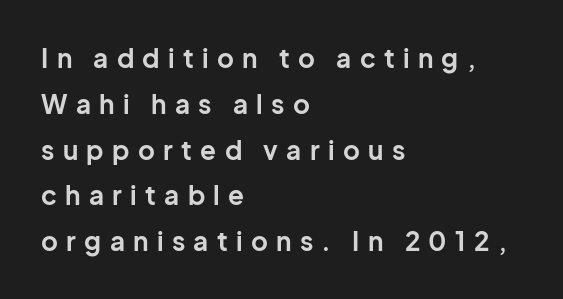
The image shows 26 px bold type, upright; set left-aligned, line spacing 1.76x, unusually wide letter spacing (+0.32 em), not underlined.
